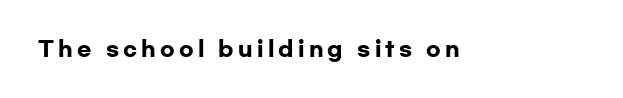
Posture: straight, roman, zero tilt. This is heavy type, rendered in bold. Bare-footed words on every line. The gaps between neighbouring characters are conspicuously large.
